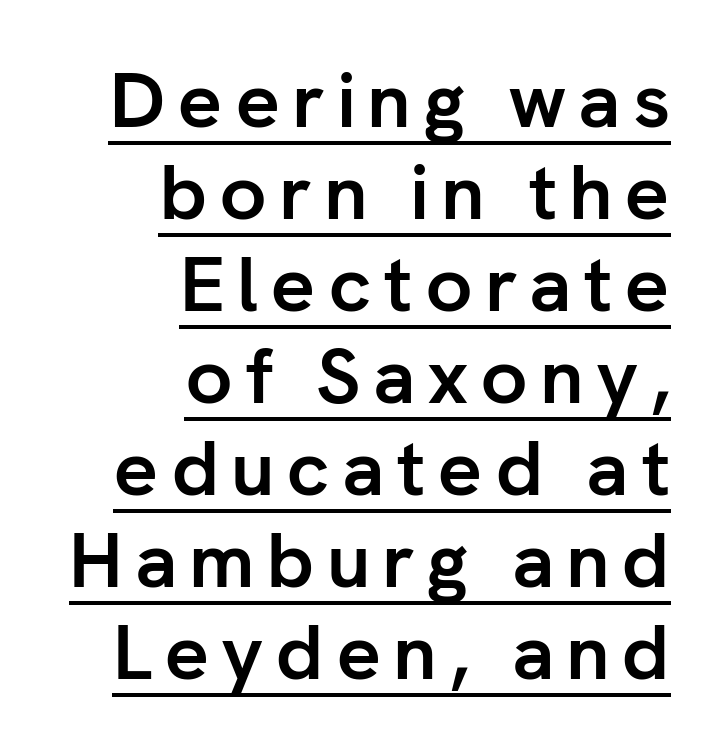
{"serif": "no", "italic": "no", "bold": "yes", "weight": "semibold", "width": "normal", "stroke_contrast": "low", "x_height": "medium", "monospaced": "no", "underline": "yes", "align": "right", "line_spacing_ratio": 1.18, "glyph_px": 78}
